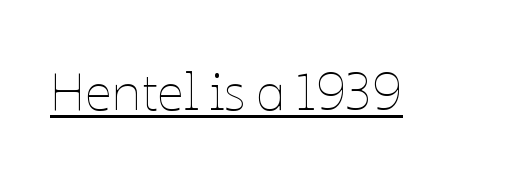
Q: Is the text bold? A: No.
Q: Is the text italic (slanted)? A: No, it is upright.
Q: Is the text underlined? A: Yes.
Q: Is the spacing between letters normal or unusually wide? A: Normal.
Q: Width (condensed, normal, or wide)? A: Normal.
Q: Stroke contrast? A: Low.
Q: x-height? A: Medium.
Q: Monospaced? A: No.
